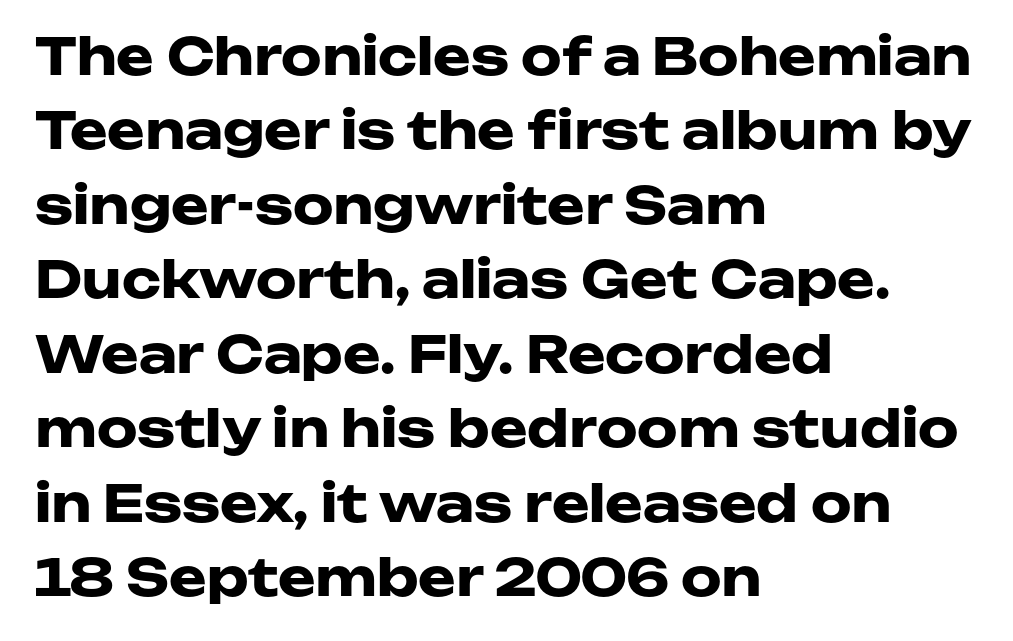
These lines sit exactly where default settings would place them. Words appear dense and cohesive because spacing is normal. The rendering uses natural spacing where letterforms have individual widths. Anything drawn beneath the words? Only blank space. In terms of posture, this sample is upright. Unlike a traditional serif, this face leaves its strokes unadorned.
